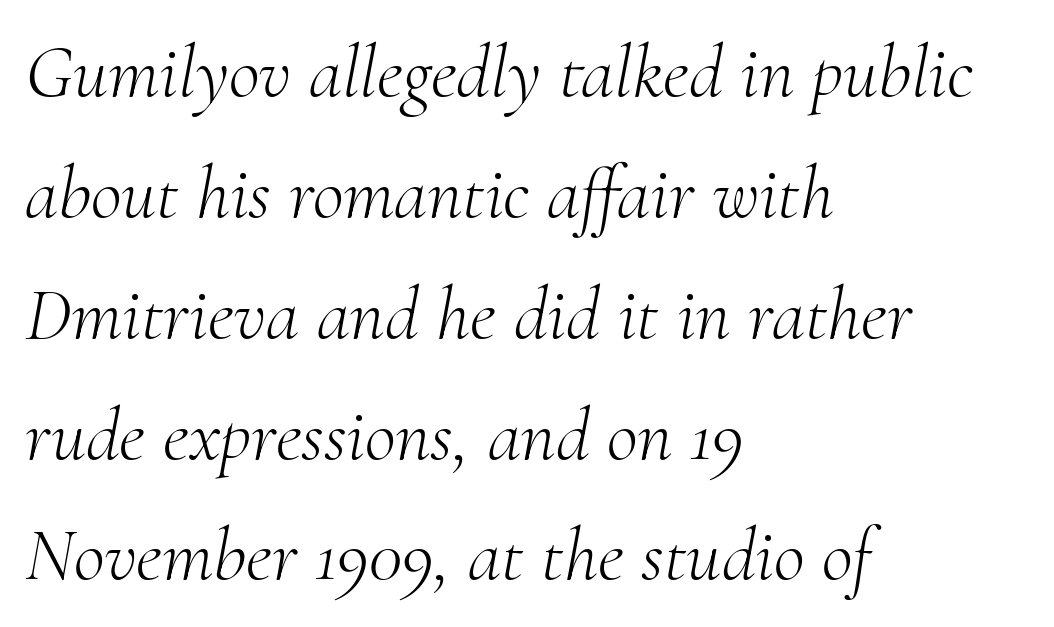
Q: Is the text bold? A: No.
Q: Is the text italic (slanted)? A: Yes, it leans right by about 10 degrees.
Q: Is the typeface a serif or a sans-serif typeface? A: Serif.
Q: Is the text underlined? A: No.
Q: How is the paragraph aligned? A: Left-aligned.
Q: Is the spacing between letters normal or unusually wide? A: Normal.
Q: Is the spacing between lines tight, normal or loose? A: Normal.
Q: Width (condensed, normal, or wide)? A: Normal.
Q: Stroke contrast? A: Medium.
Q: x-height? A: Small.
Q: Monospaced? A: No.
